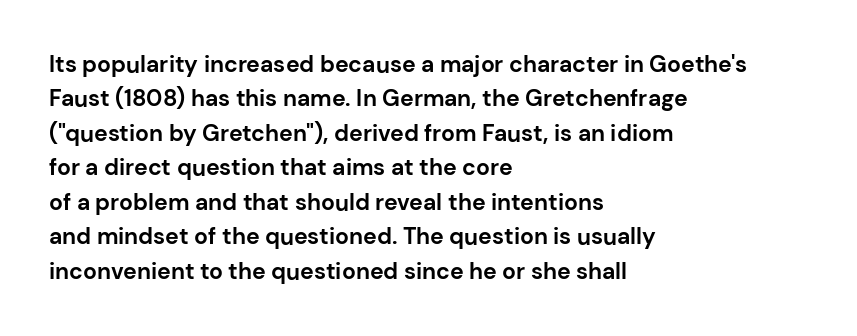
Is the letter spacing exaggerated? No — it looks like the ordinary default. Reading down the block, your eye returns to a fixed left position each line. Heavy-handed strokes throughout: this text is bold. Just letters on the line, the space beneath them empty. Baseline-to-baseline distance is the conventional proportion of letter height. A roman cut, with each character standing at attention.
